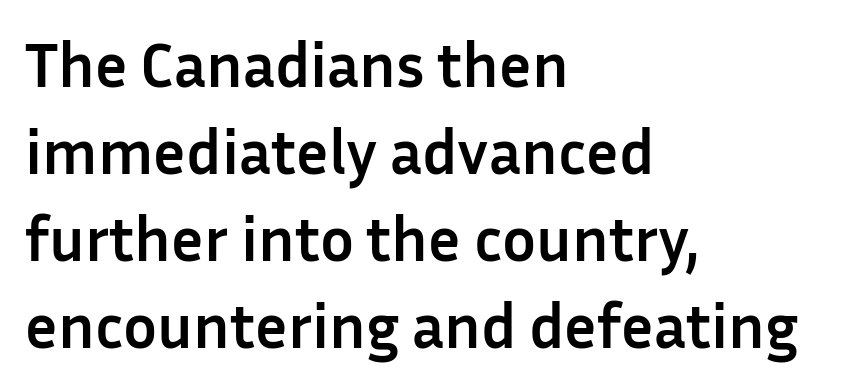
The image shows 63 px semibold sans-serif type, upright; set left-aligned, normal line spacing (1.38x), normal letter spacing, not underlined; low stroke contrast and a medium x-height.
